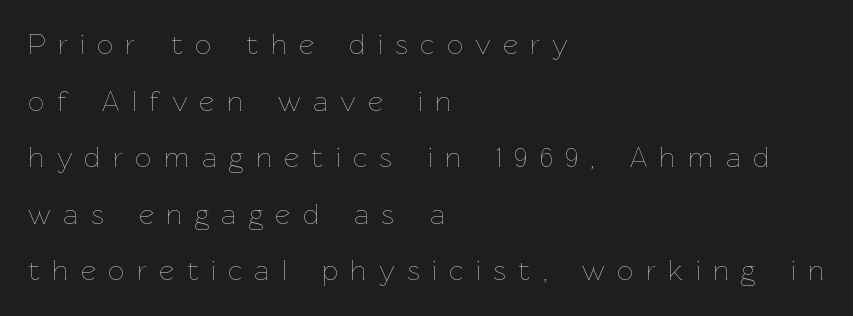
{"italic": "no", "bold": "no", "weight": "thin", "width": "normal", "stroke_contrast": "low", "x_height": "medium", "monospaced": "no", "underline": "no", "align": "left", "line_spacing": "loose", "line_spacing_ratio": 1.95, "letter_spacing": "wide", "letter_spacing_em": 0.43, "glyph_px": 29}
